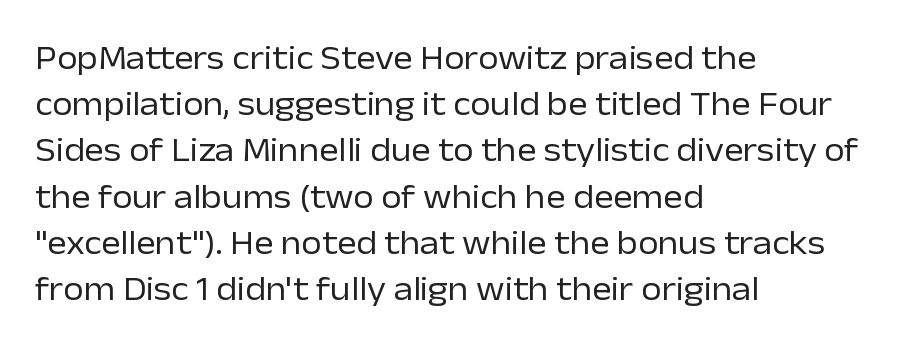
{"serif": "no", "italic": "no", "bold": "no", "weight": "regular", "width": "normal", "stroke_contrast": "low", "x_height": "medium", "monospaced": "no", "underline": "no", "align": "left", "line_spacing": "normal", "line_spacing_ratio": 1.4, "letter_spacing": "normal", "letter_spacing_em": 0.0, "glyph_px": 33}
